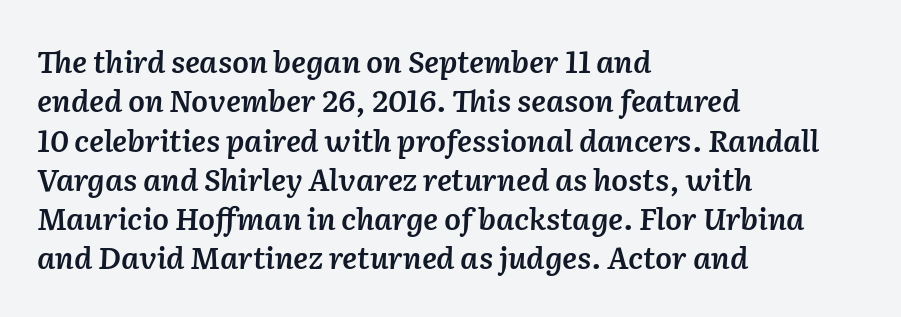
The area under the type is left untouched. Characters are canted at an angle relative to the baseline's perpendicular. Proportional: the letters do not fall into vertical columns. Vertically, the passage feels balanced, rows spaced as you'd expect. Reading down the block, your eye returns to a fixed left position each line.
